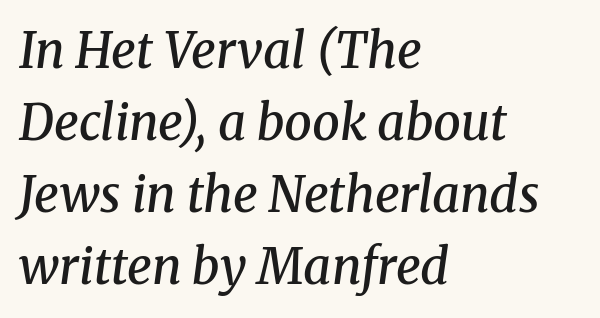
The rendering shows small feet on the letterforms — a serif design. Characters are canted at an angle relative to the baseline's perpendicular. Strokes here are thickened, but only to semibold level. If you measured baseline to baseline, you'd find a middling distance.
